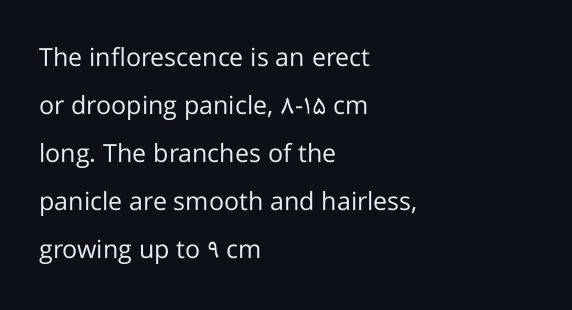
The image shows 25 px text type, upright; set left-aligned, loose line spacing (1.92x), normal letter spacing, not underlined.
